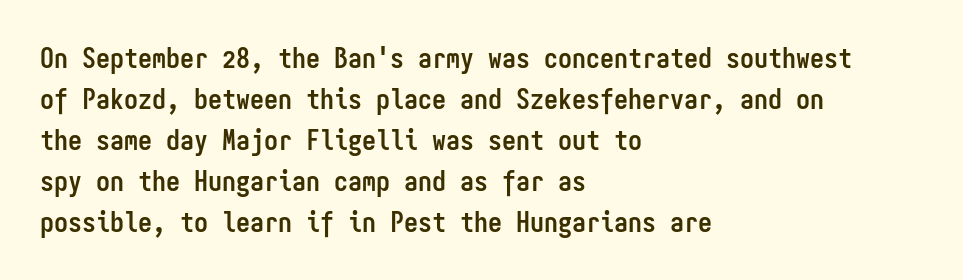
Q: Is the text bold? A: Yes.
Q: Is the text italic (slanted)? A: No, it is upright.
Q: Is the typeface a serif or a sans-serif typeface? A: Sans-serif.
Q: Is the text underlined? A: No.
Q: How is the paragraph aligned? A: Left-aligned.
Q: Is the spacing between letters normal or unusually wide? A: Normal.
Q: Is the spacing between lines tight, normal or loose? A: Normal.
Q: Width (condensed, normal, or wide)? A: Condensed.
Q: Stroke contrast? A: Low.
Q: x-height? A: Medium.
Q: Monospaced? A: Yes.
